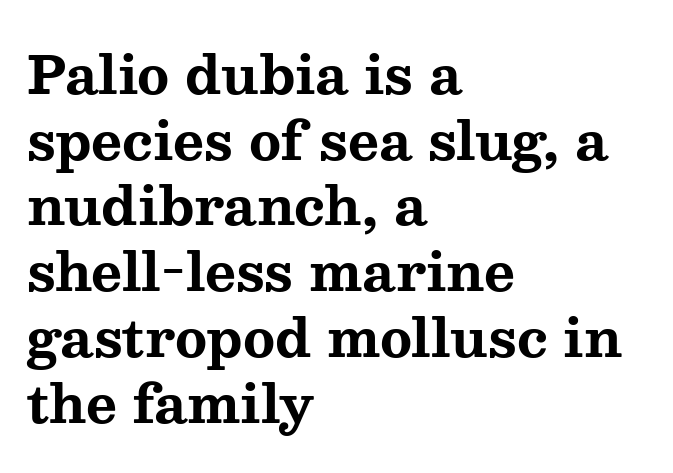
The image shows 53 px bold, wide serif type, upright; set left-aligned, line spacing 1.24x, normal letter spacing, not underlined; medium stroke contrast and a medium x-height.
